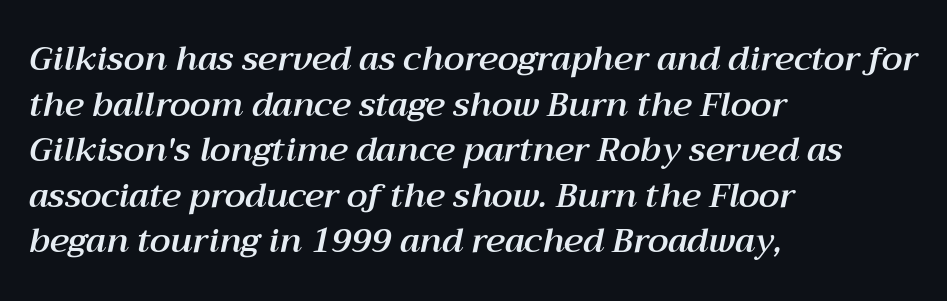
Q: Is the text italic (slanted)? A: Yes, it leans right by about 12 degrees.
Q: Is the text underlined? A: No.
Q: How is the paragraph aligned? A: Left-aligned.
Q: Is the spacing between letters normal or unusually wide? A: Normal.
Q: Is the spacing between lines tight, normal or loose? A: Normal.
Q: Width (condensed, normal, or wide)? A: Normal.
Q: Stroke contrast? A: Medium.
Q: x-height? A: Medium.
Q: Monospaced? A: No.
